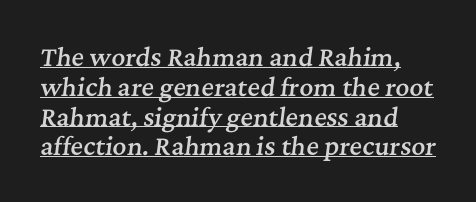
Q: Is the text bold? A: Semi-bold.
Q: Is the text italic (slanted)? A: Yes, it leans right by about 7 degrees.
Q: Is the text underlined? A: Yes.
Q: Is the spacing between letters normal or unusually wide? A: Normal.
